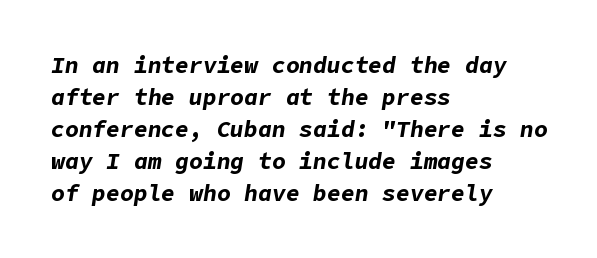
{"italic": "yes", "lean": "right", "slant_degrees": 9, "bold": "yes", "underline": "no", "align": "left", "line_spacing": "normal", "line_spacing_ratio": 1.39, "letter_spacing": "normal", "letter_spacing_em": 0.0, "glyph_px": 23}
